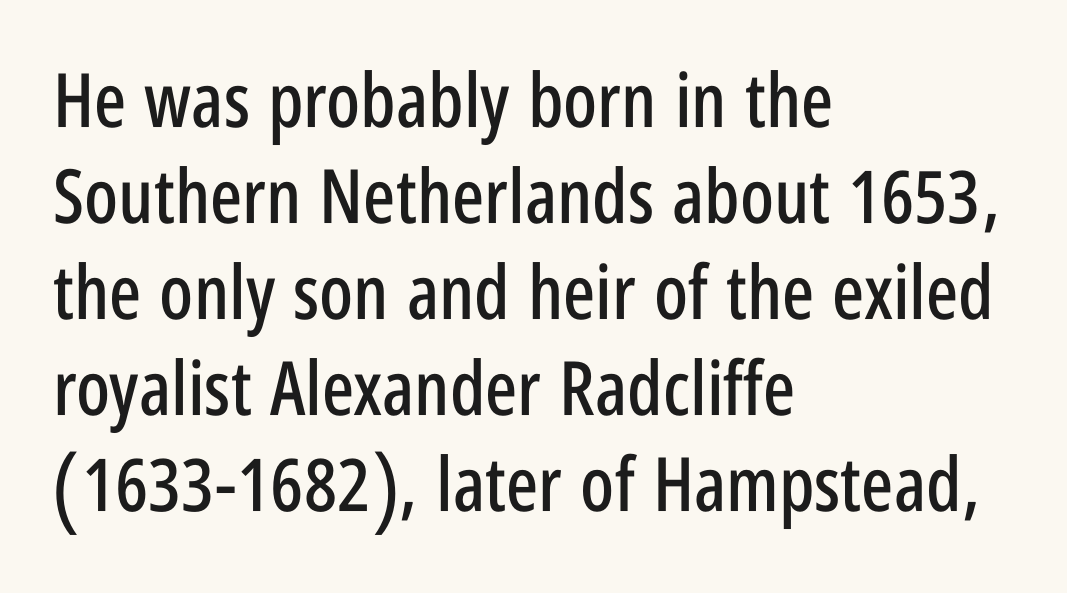
No italicization has been applied; the sample stays upright. Each new line begins a customary step beneath the previous one. The rendering keeps characters at their native spacing. Any mark beneath the type? The region is blank. The face used here is proportionally spaced, like ordinary book or web type. These lines are set flush left with a ragged right edge.
